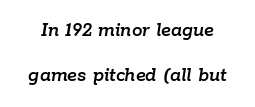
Does the leading feel generous? Absolutely, it's lavish. Nothing unusual about the tracking: characters are spaced as the font intends. Slant detected: the letters are inclined. Quick note: underline off.
